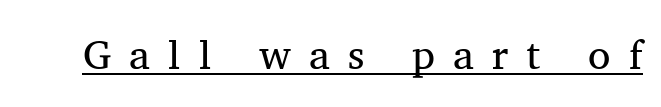
Think standard paragraph weight, or any step lighter than that. Someone cranked the tracking dial way up on this one. Yep, those are serifs on the letters. Do the characters align in a grid? No, the font is proportional. Beneath each row of characters lies a ruled line.
